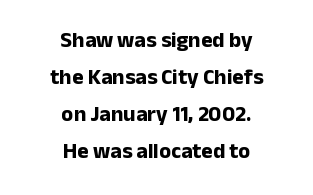
{"italic": "no", "bold": "yes", "underline": "no", "align": "center", "line_spacing": "normal", "line_spacing_ratio": 1.68, "letter_spacing": "normal", "letter_spacing_em": 0.0, "glyph_px": 22}
